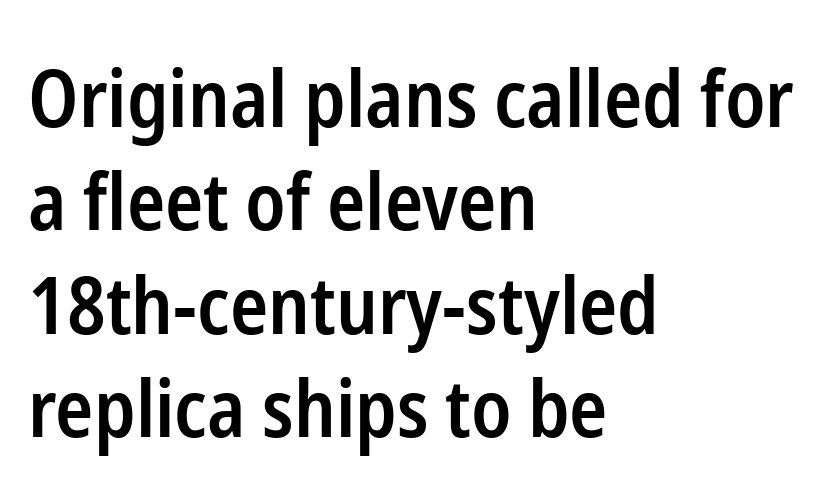
Q: Is the text bold? A: Semi-bold.
Q: Is the text italic (slanted)? A: No, it is upright.
Q: Is the typeface a serif or a sans-serif typeface? A: Sans-serif.
Q: Is the text underlined? A: No.
Q: How is the paragraph aligned? A: Left-aligned.
Q: Is the spacing between letters normal or unusually wide? A: Normal.
Q: Is the spacing between lines tight, normal or loose? A: Normal.
Q: Width (condensed, normal, or wide)? A: Condensed.
Q: Stroke contrast? A: Low.
Q: x-height? A: Medium.
Q: Monospaced? A: No.
